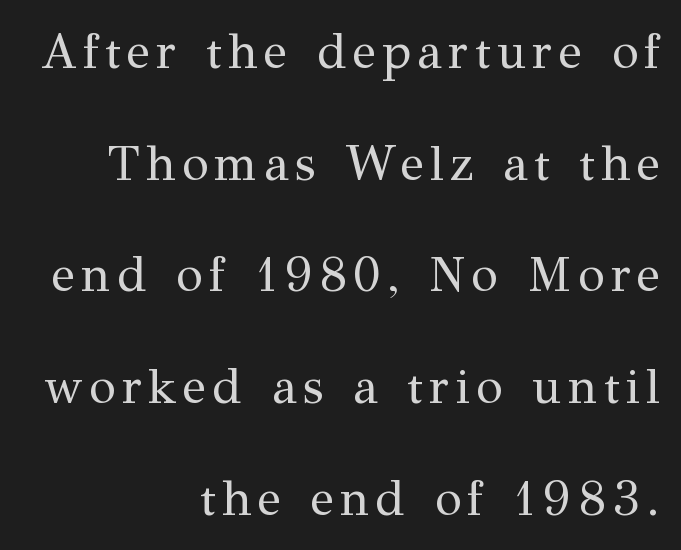
{"serif": "yes", "italic": "no", "bold": "no", "weight": "regular", "width": "normal", "stroke_contrast": "medium", "x_height": "medium", "monospaced": "no", "underline": "no", "align": "right", "line_spacing": "loose", "line_spacing_ratio": 2.28, "glyph_px": 49}
